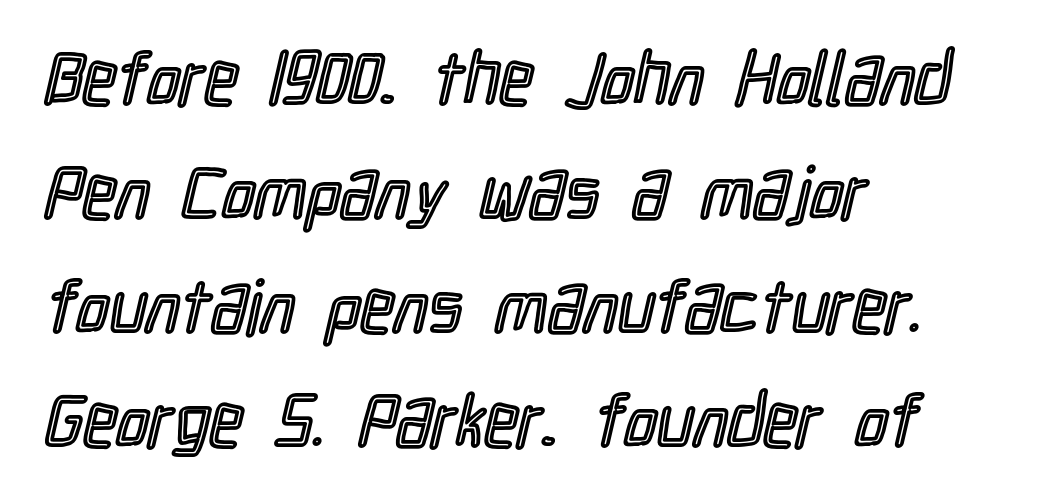
{"width": "condensed", "x_height": "medium", "monospaced": "no", "underline": "no", "align": "left", "line_spacing": "normal", "line_spacing_ratio": 1.54, "letter_spacing": "normal", "letter_spacing_em": 0.0, "glyph_px": 74}
